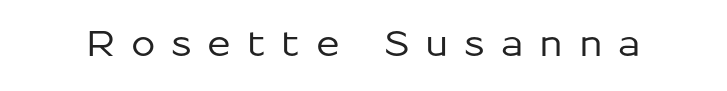
{"serif": "no", "italic": "no", "width": "normal", "stroke_contrast": "low", "x_height": "medium", "monospaced": "no", "underline": "no", "letter_spacing": "wide", "letter_spacing_em": 0.45, "glyph_px": 35}
